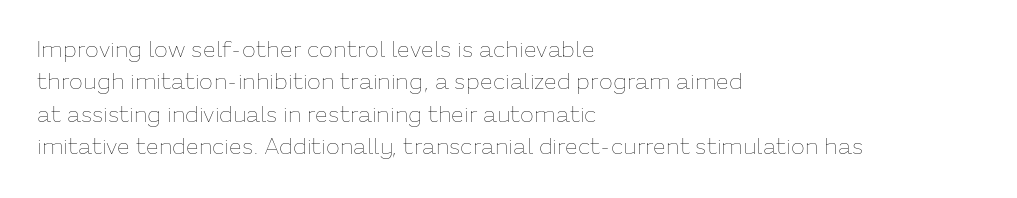
{"italic": "no", "bold": "no", "underline": "no", "align": "left", "line_spacing": "normal", "line_spacing_ratio": 1.41, "letter_spacing": "normal", "letter_spacing_em": 0.0, "glyph_px": 23}
